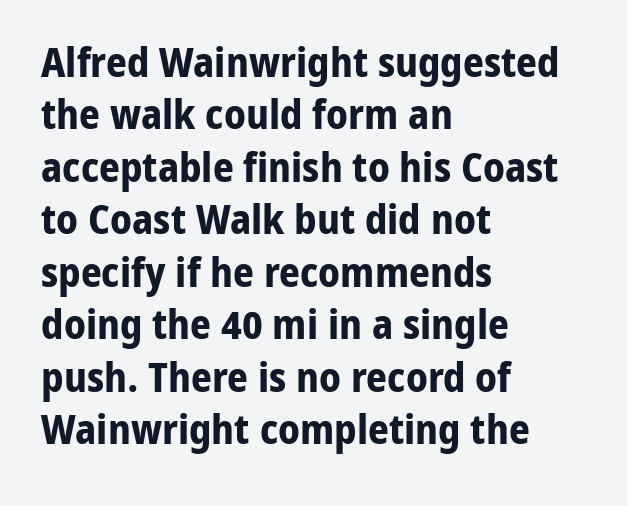
Q: Is the text bold? A: Yes.
Q: Is the text italic (slanted)? A: No, it is upright.
Q: Is the typeface a serif or a sans-serif typeface? A: Sans-serif.
Q: Is the text underlined? A: No.
Q: How is the paragraph aligned? A: Left-aligned.
Q: Is the spacing between letters normal or unusually wide? A: Normal.
Q: Is the spacing between lines tight, normal or loose? A: Normal.
Q: Width (condensed, normal, or wide)? A: Normal.
Q: Stroke contrast? A: Low.
Q: x-height? A: Medium.
Q: Monospaced? A: No.
